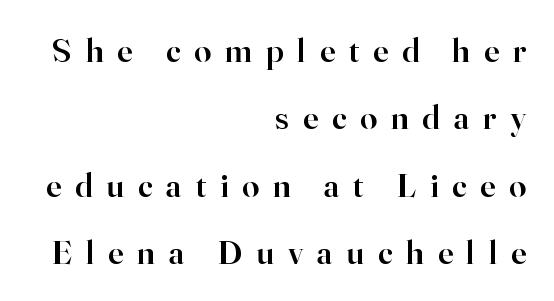
The image shows 34 px semibold serif type, upright; set right-aligned, loose line spacing (1.98x), unusually wide letter spacing (+0.41 em), not underlined; high stroke contrast and a small x-height.
